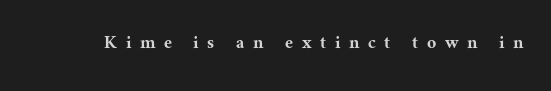
The image shows 20 px text type, upright; set unusually wide letter spacing (+0.45 em), not underlined.
